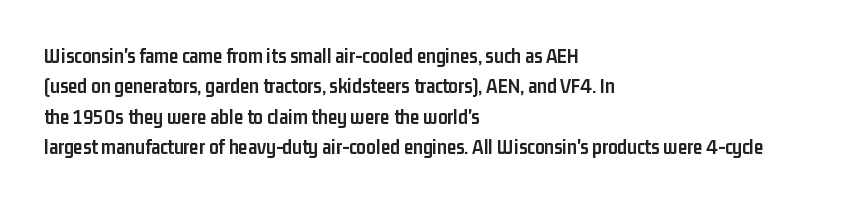
Notice how the stems are strictly vertical — no italics here. These words are printed bold, with thick strokes throughout. Leading: standard. You could call the tracking neutral — neither tight nor loose. The rendering anchors every line to the left-hand side. The words here are not underlined.
